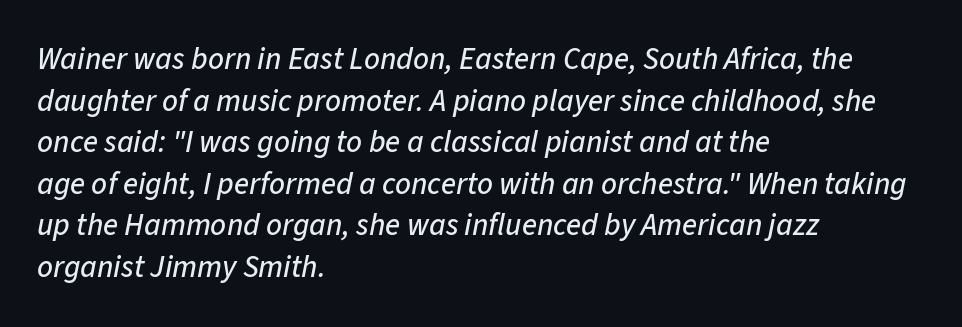
Quick note: italic. Honestly, the row spacing looks completely unremarkable. Think of a printed novel: that variable character pitch is what you see here. Beneath every word, the page is bare. A student would call this left alignment; a typographer would say flush left, rag right.
